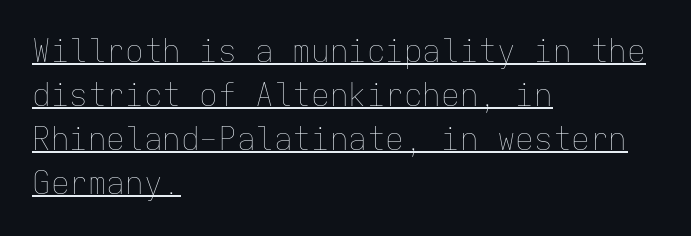
The image shows 31 px thin type, upright, monospaced; set left-aligned, normal line spacing (1.42x), normal letter spacing, underlined; low stroke contrast and a medium x-height.
